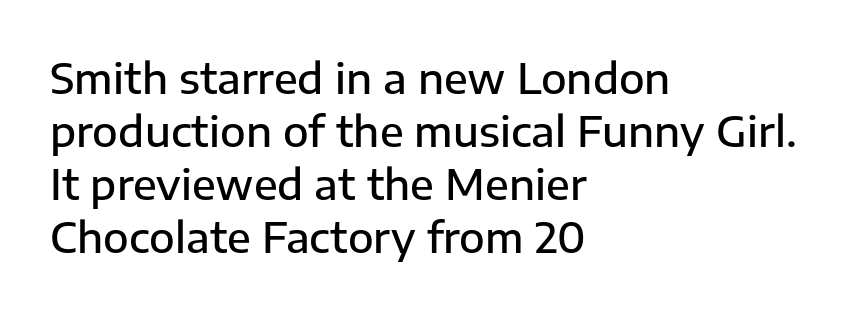
Q: Is the text bold? A: Semi-bold.
Q: Is the text italic (slanted)? A: No, it is upright.
Q: Is the typeface a serif or a sans-serif typeface? A: Sans-serif.
Q: Is the text underlined? A: No.
Q: How is the paragraph aligned? A: Left-aligned.
Q: Is the spacing between letters normal or unusually wide? A: Normal.
Q: Is the spacing between lines tight, normal or loose? A: Normal.
Q: Width (condensed, normal, or wide)? A: Normal.
Q: Stroke contrast? A: Low.
Q: x-height? A: Medium.
Q: Monospaced? A: No.
